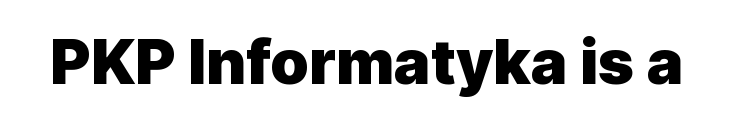
The designer went with a sans here, leaving each stem footless. Character widths vary here, with narrow letters taking less room than wide ones. Is the type bold? Yes — the strokes are clearly thick and heavy. Glyph-to-glyph distance matches everyday printed text. Check under the words: just untouched page.
